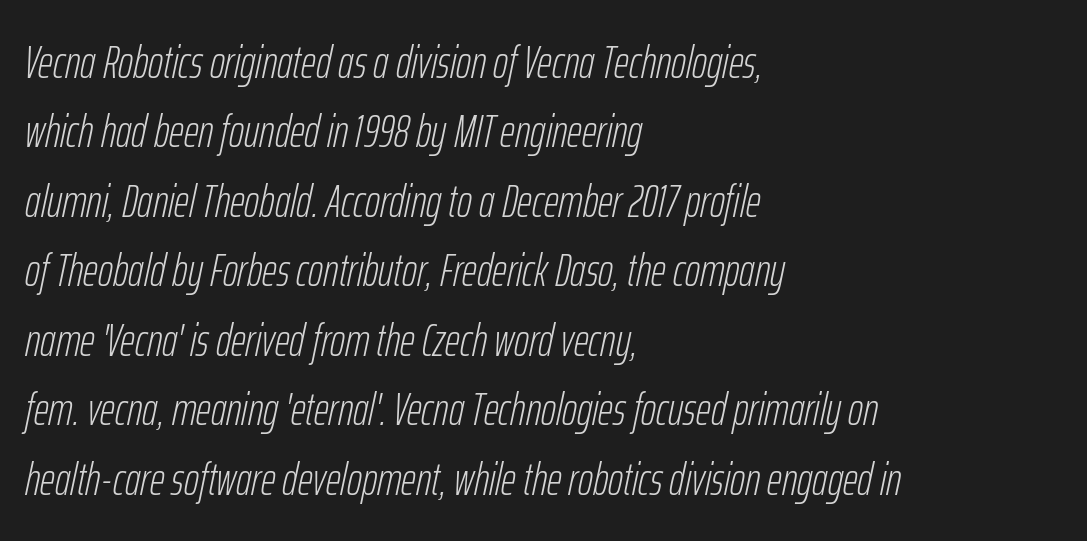
The image shows 46 px light, condensed type, italic (leaning right); set left-aligned, normal line spacing (1.51x), normal letter spacing, not underlined; low stroke contrast and a medium x-height.
